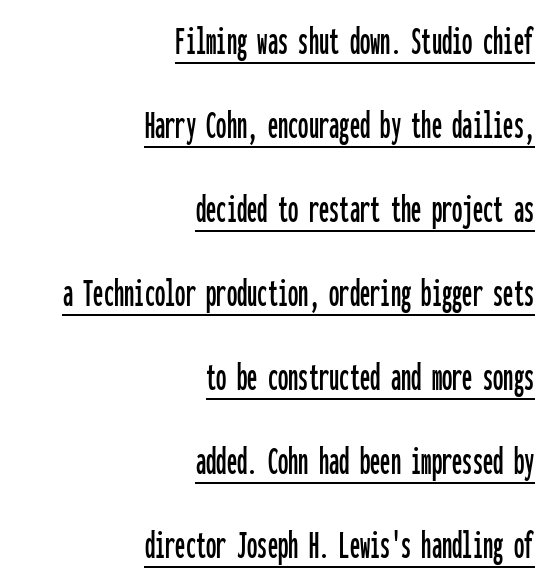
{"serif": "no", "italic": "no", "width": "condensed", "stroke_contrast": "low", "x_height": "medium", "monospaced": "yes", "underline": "yes", "align": "right", "line_spacing": "loose", "line_spacing_ratio": 2.05, "letter_spacing": "normal", "letter_spacing_em": 0.0, "glyph_px": 41}
